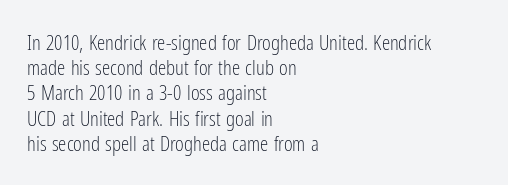
The letterforms sit shoulder to shoulder at normal distance. Typeset ragged right — the left edge is the straight one. The lettering holds an erect, upright posture throughout. Vertical stems look standard width or narrower in stroke. Beneath every word, the page is bare.
